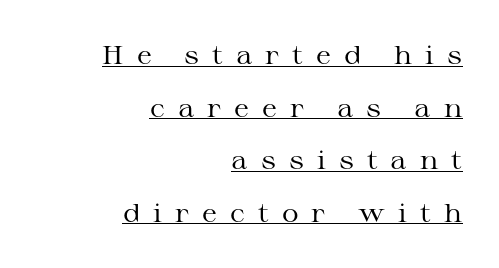
The image shows 26 px text type, upright; set right-aligned, loose line spacing (2.02x), unusually wide letter spacing (+0.5 em), underlined.
